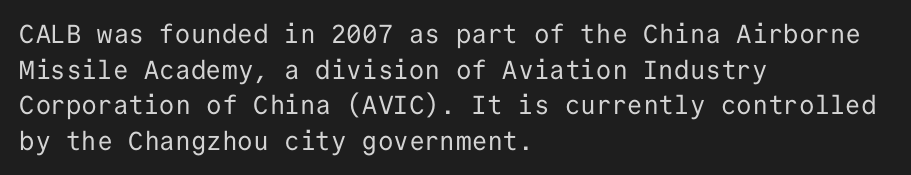
{"italic": "no", "bold": "no", "underline": "no", "align": "left", "line_spacing": "normal", "line_spacing_ratio": 1.37, "letter_spacing": "normal", "letter_spacing_em": 0.0, "glyph_px": 26}
